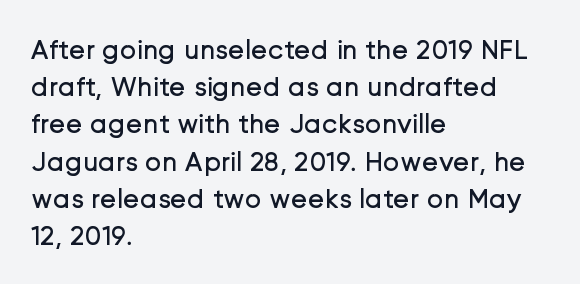
Q: Is the text bold? A: No.
Q: Is the text italic (slanted)? A: No, it is upright.
Q: Is the typeface a serif or a sans-serif typeface? A: Sans-serif.
Q: Is the text underlined? A: No.
Q: How is the paragraph aligned? A: Left-aligned.
Q: Is the spacing between letters normal or unusually wide? A: Normal.
Q: Is the spacing between lines tight, normal or loose? A: Normal.
Q: Width (condensed, normal, or wide)? A: Normal.
Q: Stroke contrast? A: Low.
Q: x-height? A: Medium.
Q: Monospaced? A: No.
